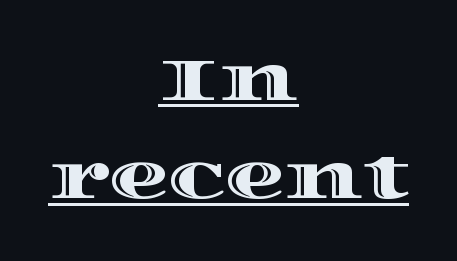
Q: Is the text italic (slanted)? A: No, it is upright.
Q: Is the text underlined? A: Yes.
Q: How is the paragraph aligned? A: Centered.
Q: Is the spacing between letters normal or unusually wide? A: Normal.
Q: Is the spacing between lines tight, normal or loose? A: Normal.
Q: Width (condensed, normal, or wide)? A: Wide.
Q: x-height? A: Large.
Q: Monospaced? A: No.
